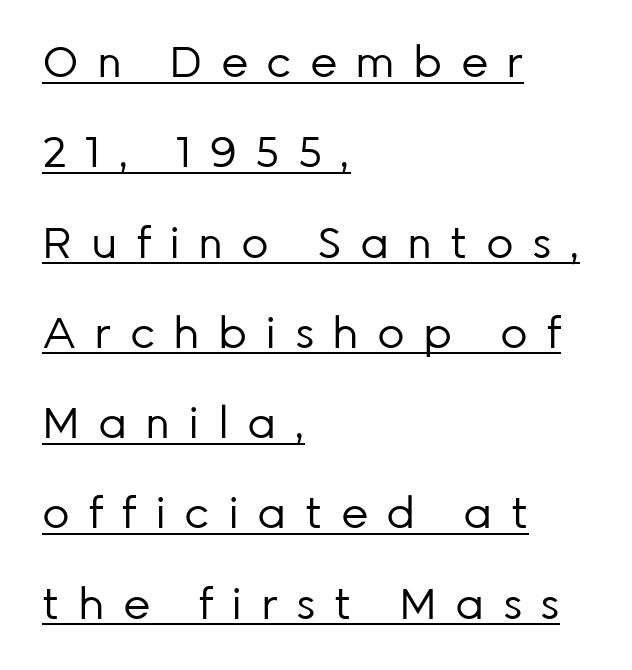
Look at the bottom of the vertical strokes: they stop flat, with no serifs. Notice the wide empty band between every row — that's loose leading. Someone cranked the tracking dial way up on this one. Characters remain perfectly vertical along every line.
